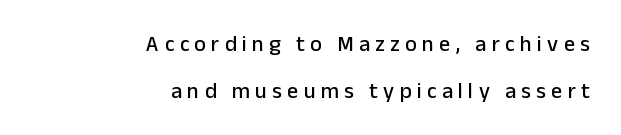
Q: Is the text italic (slanted)? A: No, it is upright.
Q: Is the text underlined? A: No.
Q: How is the paragraph aligned? A: Right-aligned.
Q: Is the spacing between letters normal or unusually wide? A: Unusually wide.
Q: Is the spacing between lines tight, normal or loose? A: Loose.
